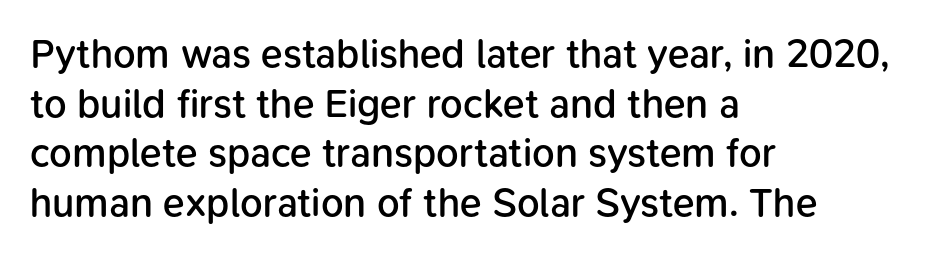
The image shows 40 px semibold sans-serif type, upright; set left-aligned, line spacing 1.24x, normal letter spacing, not underlined; low stroke contrast and a medium x-height.
